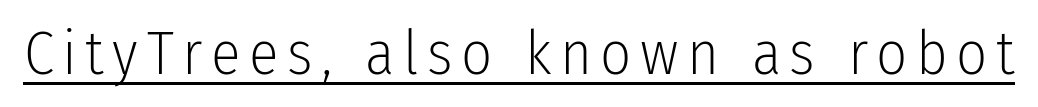
The image shows 61 px light, condensed sans-serif type, upright; set underlined; low stroke contrast and a medium x-height.
